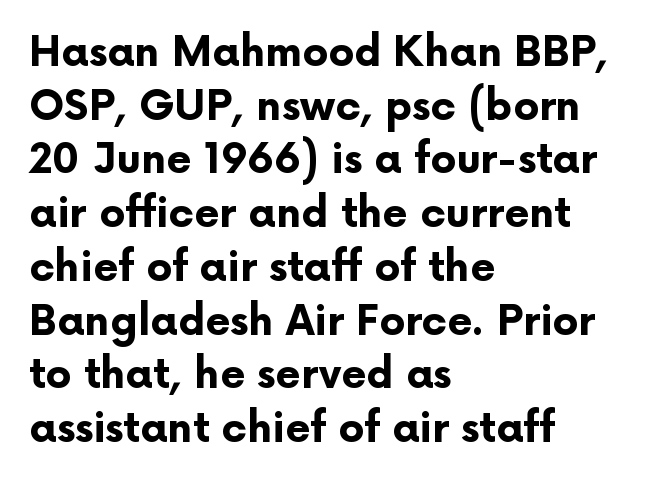
The image shows 41 px bold sans-serif type, upright; set left-aligned, normal line spacing (1.31x), normal letter spacing, not underlined; low stroke contrast and a medium x-height.
